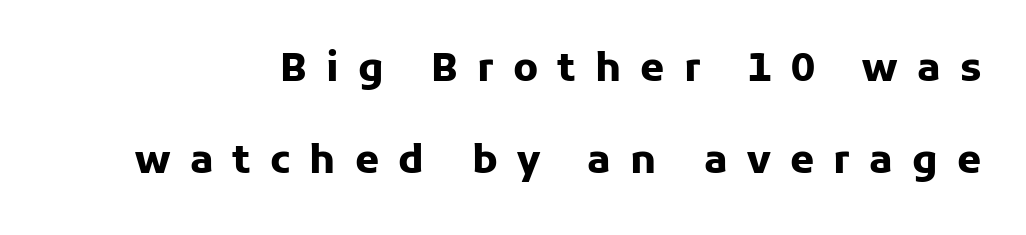
The font family rendered here belongs to the sans-serif group. The strokes are fattened all the way to bold. Tracking value appears strongly positive — letters spread wide. The line-height multiplier appears high, well above default. Note the varied advance widths — an 'i' is clearly narrower than an 'm'.
